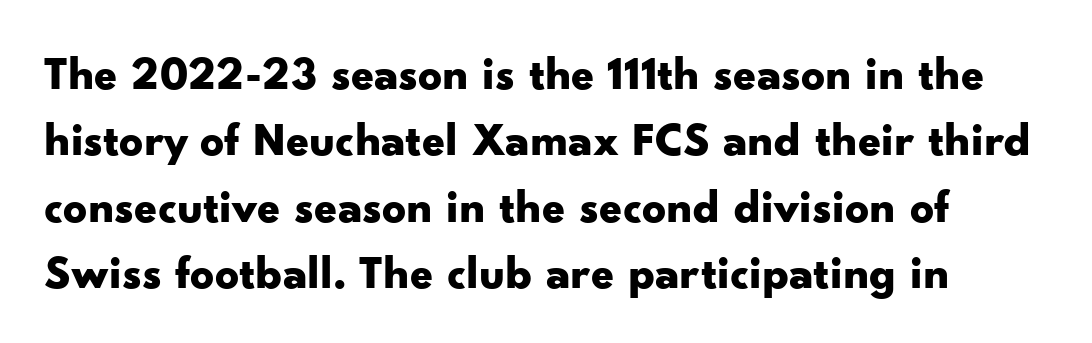
Q: Is the text bold? A: Yes.
Q: Is the text italic (slanted)? A: No, it is upright.
Q: Is the typeface a serif or a sans-serif typeface? A: Sans-serif.
Q: Is the text underlined? A: No.
Q: Is the spacing between letters normal or unusually wide? A: Normal.
Q: Is the spacing between lines tight, normal or loose? A: Normal.
Q: Width (condensed, normal, or wide)? A: Wide.
Q: Stroke contrast? A: Low.
Q: x-height? A: Small.
Q: Monospaced? A: No.
